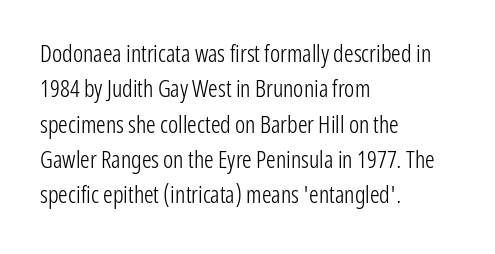
The image shows 24 px text type, upright; set left-aligned, normal line spacing (1.47x), normal letter spacing, not underlined.
